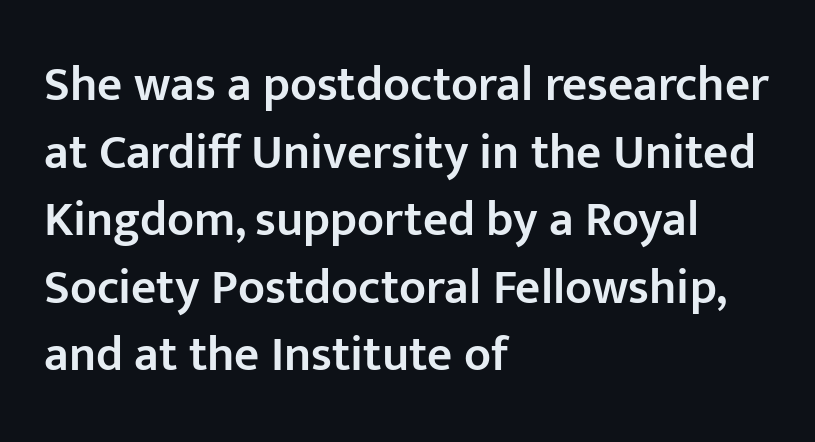
{"serif": "no", "italic": "no", "bold": "semi", "weight": "semibold", "width": "normal", "stroke_contrast": "low", "x_height": "medium", "monospaced": "no", "underline": "no", "align": "left", "line_spacing": "normal", "line_spacing_ratio": 1.38, "letter_spacing": "normal", "letter_spacing_em": 0.0, "glyph_px": 49}
